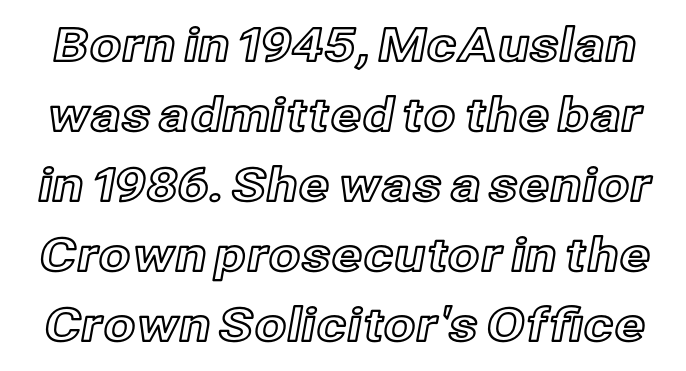
Q: Is the text italic (slanted)? A: Yes.
Q: Is the text underlined? A: No.
Q: Is the spacing between letters normal or unusually wide? A: Normal.
Q: Is the spacing between lines tight, normal or loose? A: Normal.
Q: Width (condensed, normal, or wide)? A: Normal.
Q: x-height? A: Medium.
Q: Monospaced? A: No.
